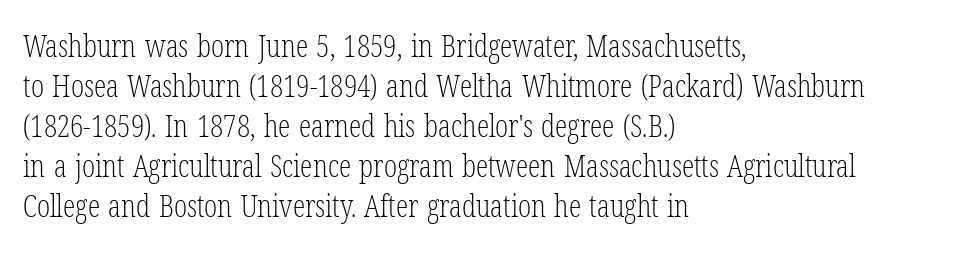
Q: Is the text bold? A: No.
Q: Is the text italic (slanted)? A: No, it is upright.
Q: Is the typeface a serif or a sans-serif typeface? A: Serif.
Q: Is the text underlined? A: No.
Q: How is the paragraph aligned? A: Left-aligned.
Q: Is the spacing between letters normal or unusually wide? A: Normal.
Q: Is the spacing between lines tight, normal or loose? A: Normal.
Q: Width (condensed, normal, or wide)? A: Condensed.
Q: Stroke contrast? A: Low.
Q: x-height? A: Medium.
Q: Monospaced? A: No.
